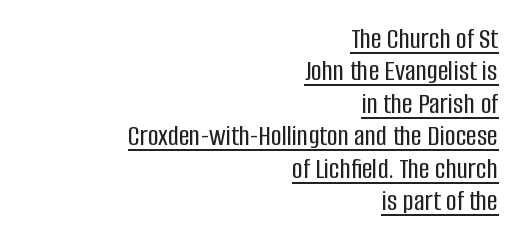
{"serif": "no", "italic": "no", "width": "condensed", "stroke_contrast": "low", "x_height": "large", "monospaced": "no", "underline": "yes", "align": "right", "line_spacing": "tight", "line_spacing_ratio": 1.08, "letter_spacing": "normal", "letter_spacing_em": 0.0, "glyph_px": 30}
